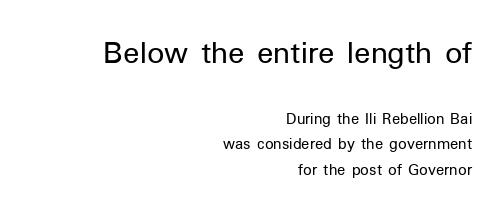
Q: Is the text bold? A: No.
Q: Is the text italic (slanted)? A: No, it is upright.
Q: Is the typeface a serif or a sans-serif typeface? A: Sans-serif.
Q: Is the text underlined? A: No.
Q: How is the paragraph aligned? A: Right-aligned.
Q: Is the spacing between letters normal or unusually wide? A: Normal.
Q: Is the spacing between lines tight, normal or loose? A: Normal.
Q: Which block of text is set in a larger size, the first (top) or the second (bottom)? A: The first (top) one.
Q: Width (condensed, normal, or wide)? A: Normal.
Q: Stroke contrast? A: Low.
Q: x-height? A: Medium.
Q: Monospaced? A: No.
